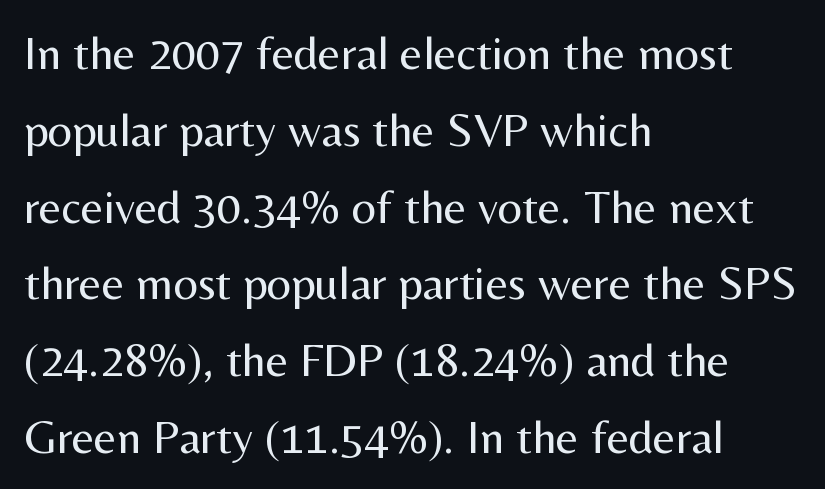
{"serif": "no", "italic": "no", "bold": "no", "weight": "regular", "width": "normal", "stroke_contrast": "medium", "x_height": "medium", "monospaced": "no", "underline": "no", "align": "left", "line_spacing": "normal", "line_spacing_ratio": 1.6, "letter_spacing": "normal", "letter_spacing_em": 0.0, "glyph_px": 48}
